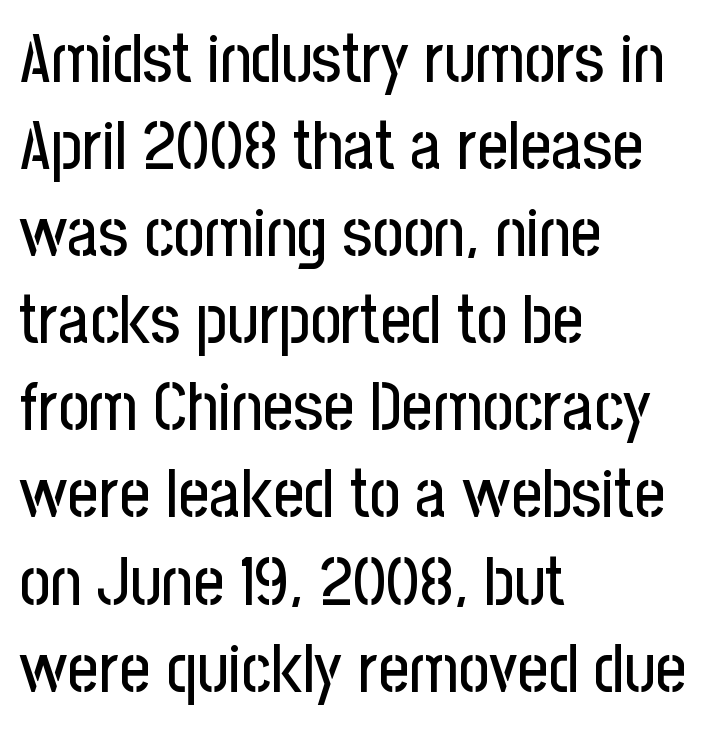
The image shows 67 px condensed sans-serif type, upright; set left-aligned, normal line spacing (1.3x), normal letter spacing, not underlined; low stroke contrast and a medium x-height.
